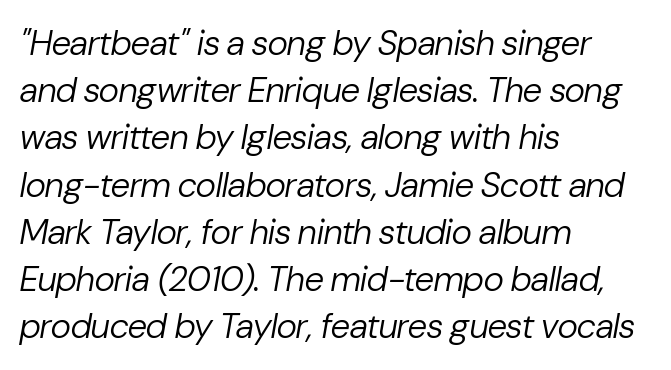
Spacing between characters is what you'd get straight out of the box. These lines are rendered in a variable-pitch font. Alignment: flush left. Rule under the text: the space is simply empty. The passage shown is not bold in any degree. The specimen reads as italic at a glance.
